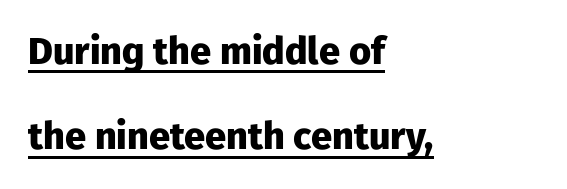
Q: Is the text bold? A: Yes.
Q: Is the text italic (slanted)? A: No, it is upright.
Q: Is the typeface a serif or a sans-serif typeface? A: Sans-serif.
Q: Is the text underlined? A: Yes.
Q: How is the paragraph aligned? A: Left-aligned.
Q: Is the spacing between letters normal or unusually wide? A: Normal.
Q: Is the spacing between lines tight, normal or loose? A: Loose.
Q: Width (condensed, normal, or wide)? A: Normal.
Q: Stroke contrast? A: Low.
Q: x-height? A: Medium.
Q: Monospaced? A: No.
